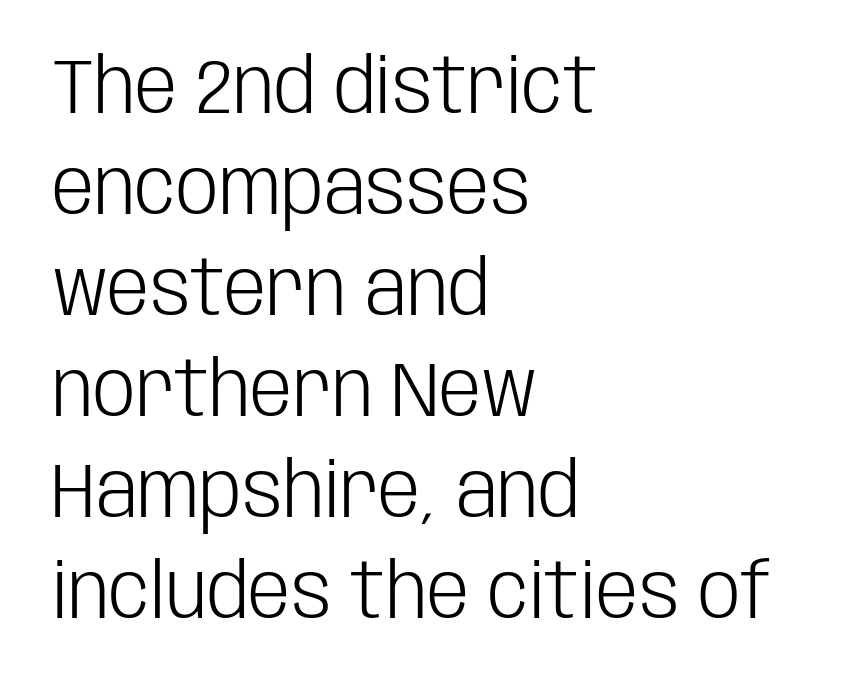
The image shows 76 px light, condensed sans-serif type, upright; set left-aligned, normal line spacing (1.33x), normal letter spacing, not underlined; low stroke contrast and a large x-height.
